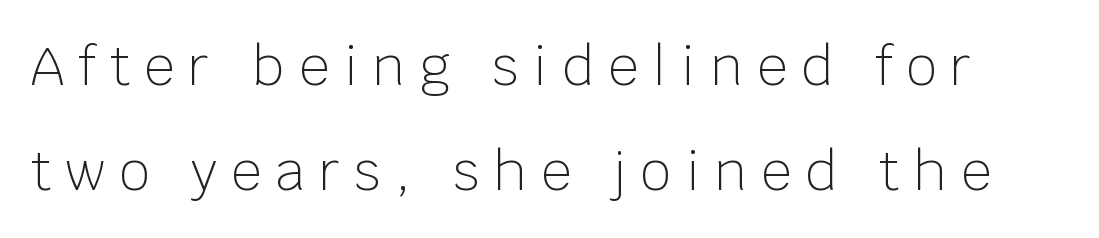
Q: Is the text bold? A: No.
Q: Is the text italic (slanted)? A: No, it is upright.
Q: Is the typeface a serif or a sans-serif typeface? A: Sans-serif.
Q: Is the text underlined? A: No.
Q: Is the spacing between letters normal or unusually wide? A: Unusually wide.
Q: Is the spacing between lines tight, normal or loose? A: Loose.
Q: Width (condensed, normal, or wide)? A: Normal.
Q: Stroke contrast? A: Low.
Q: x-height? A: Large.
Q: Monospaced? A: No.
